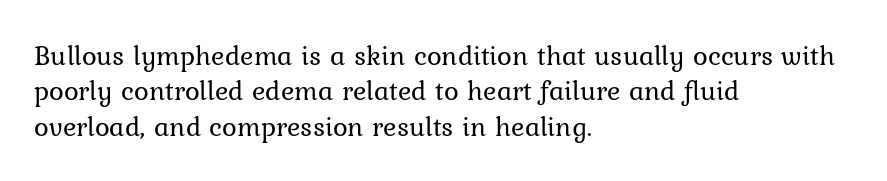
In terms of posture, this sample is upright. This rendering leaves character spacing at its baseline value. Regular leading. Serif or sans? Serif — the stroke terminals have little feet.
